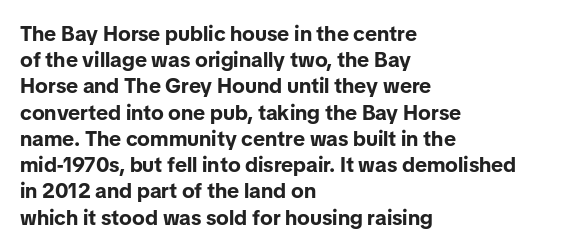
The image shows 21 px bold type, upright; set left-aligned, normal line spacing (1.25x), normal letter spacing, not underlined.
